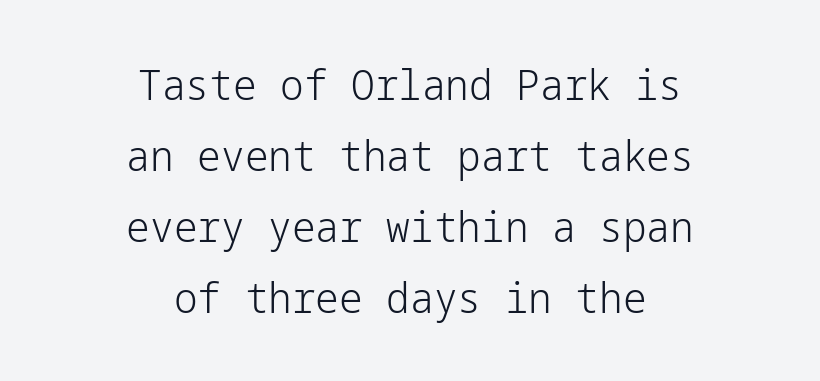
Descenders are the only things crossing below the line. Note: no serifs on the glyphs. Compared with a typical body face, this is equally light or lighter still. A roman cut, with each character standing at attention. Compared with a flush-left layout, this one balances lines on the center instead.
